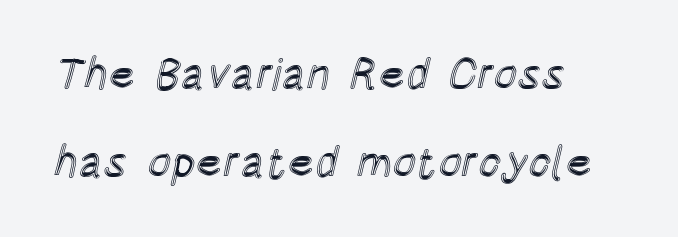
Each letter keeps its own natural width here, so spacing adapts to shape. Is there much room between lines? Yes — plenty of vertical air separates them. Layout note: lines flush left. The letterforms sit shoulder to shoulder at normal distance.
